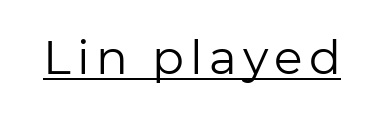
The image shows 47 px regular-weight sans-serif type, upright; set underlined; low stroke contrast and a medium x-height.
